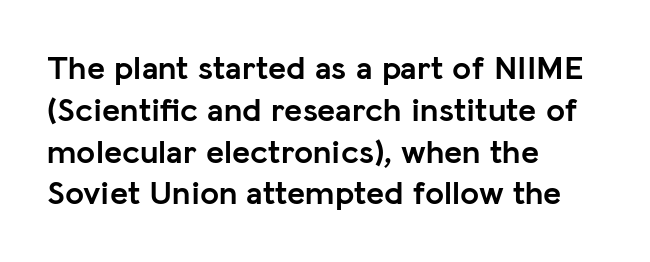
The image shows 34 px semibold sans-serif type, upright; set left-aligned, line spacing 1.23x, normal letter spacing, not underlined; low stroke contrast and a medium x-height.
